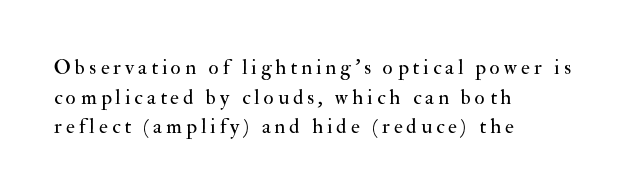
{"italic": "no", "bold": "no", "underline": "no", "align": "left", "line_spacing": "normal", "line_spacing_ratio": 1.41, "glyph_px": 21}
